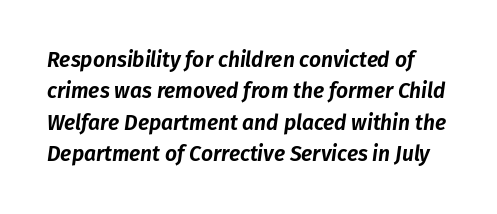
A normal amount of white space separates one row of letters from the next. Observe the ordinary spacing: letters are neighbours, not strangers. The gap between lines stays unmarked. This is oblique type, the kind used for emphasis or titles.
